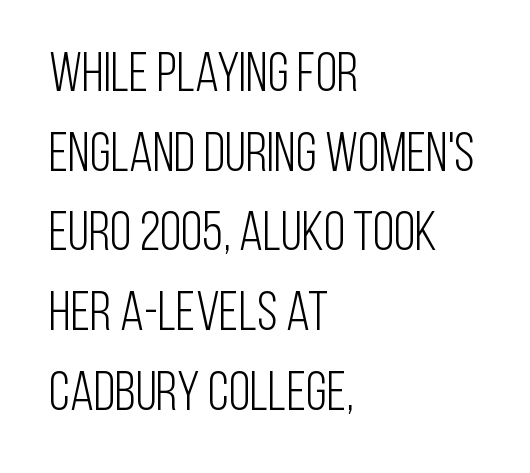
This sample keeps an unexceptional amount of space between lines. Which margin do the lines hug? The left one — the right edge is uneven. A clean baseline with only descenders dipping below it. Type style note: lacks serifs. Italic: no, the glyphs are upright roman.
